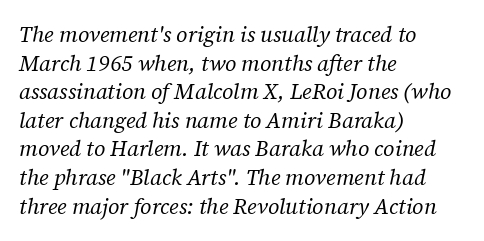
Notice how the stems are inclined rather than vertical — that's the hallmark of italics. How would I describe the line gaps? Plain and ordinary. A quiet, ordinary-to-light weight characterises the typeface. Descender tails drop into unmarked territory. Inter-character spacing is left at the font's built-in metrics. The rendering anchors every line to the left-hand side.
